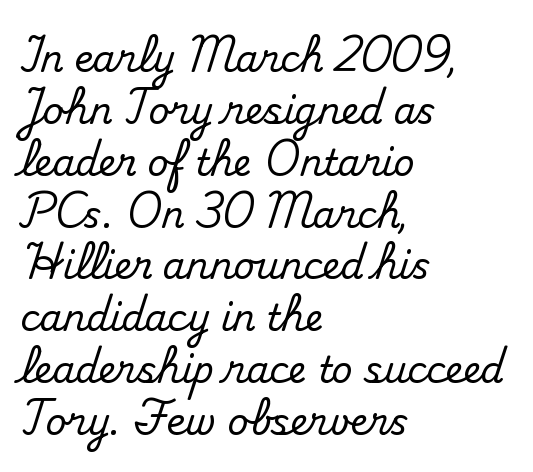
A student would call this left alignment; a typographer would say flush left, rag right. This rendering features lettering with no underline. Reading down the column, the eye jumps a familiar distance to each next line. The passage shown is typeset with a serif family. Varying glyph widths throughout — classic text-font behaviour.
